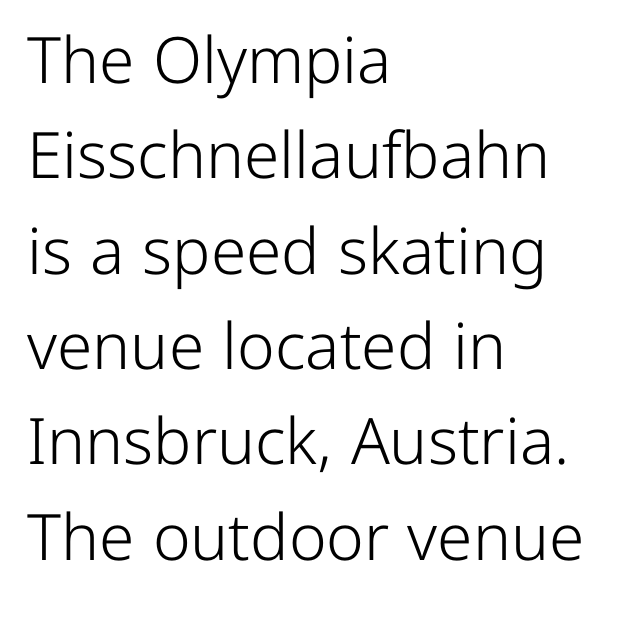
The image shows 64 px light sans-serif type, upright; set left-aligned, normal line spacing (1.49x), normal letter spacing, not underlined; low stroke contrast and a medium x-height.
